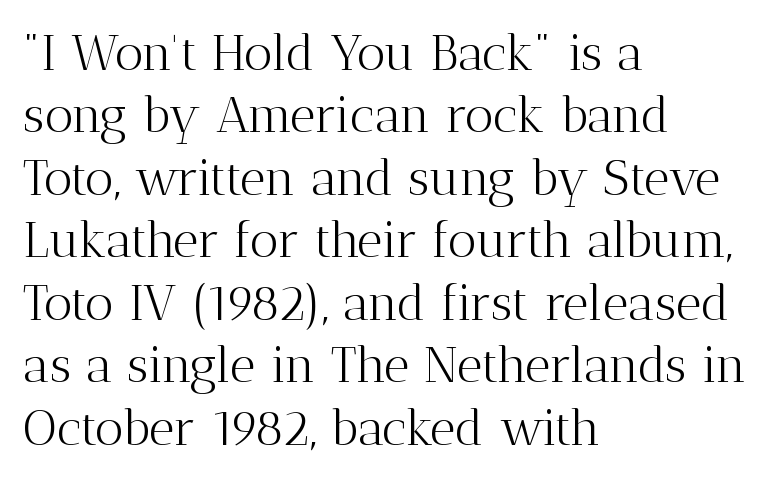
Little horizontal feet cap the strokes, marking this as serif type. This sample uses plain, unmodified letter spacing. Notice how the stems are strictly vertical — no italics here. This rendering uses left alignment, leaving the right contour irregular. Stems here are at most as thick as an everyday book face. The baseline area is clear.
